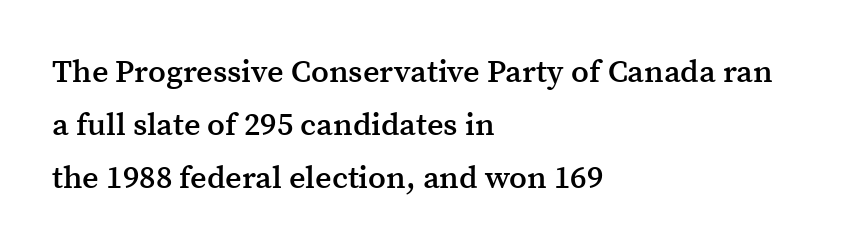
The image shows 32 px semibold serif type, upright; set left-aligned, normal line spacing (1.65x), normal letter spacing, not underlined; medium stroke contrast and a medium x-height.
